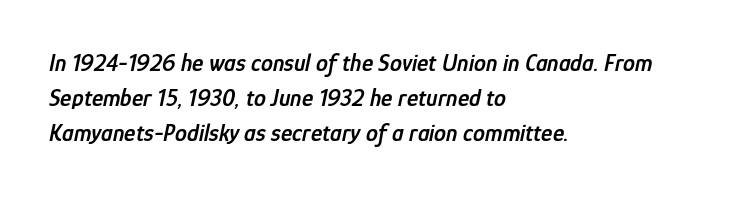
The image shows 24 px text type, italic (leaning right); set left-aligned, normal line spacing (1.46x), normal letter spacing, not underlined.
